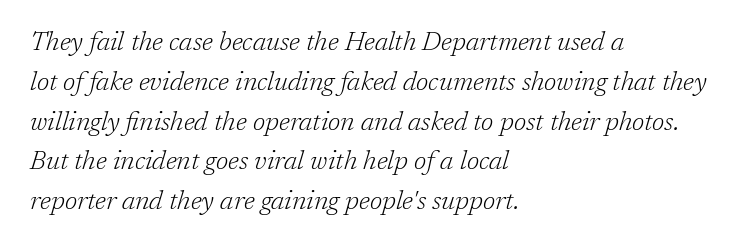
The image shows 26 px text type, italic (leaning right); set left-aligned, normal line spacing (1.53x), normal letter spacing, not underlined.
